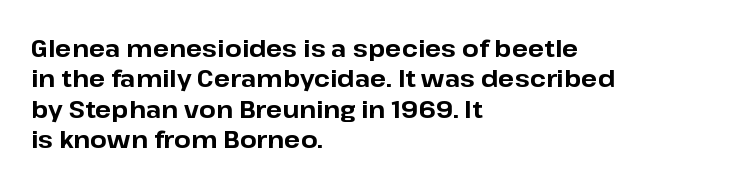
The glyphs are unaccompanied by any horizontal stroke below them. The leading is moderate, giving the passage an even texture. Left-aligned paragraph, ragged on the right. A full-strength bold gives these letters their thick strokes. This sample uses an upright cut, with every glyph sitting square on the baseline.
